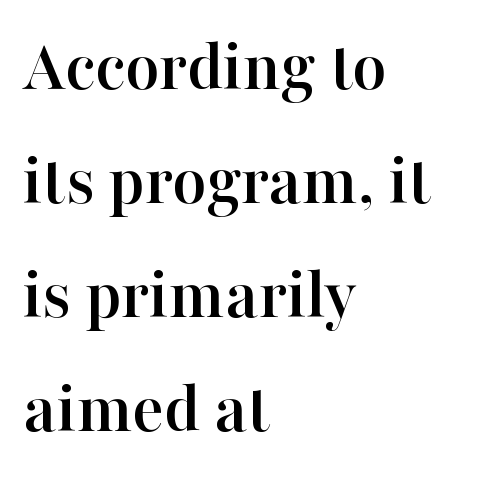
Reading down the column, the eye jumps a familiar distance to each next line. Horizontal alignment here is leftward, the default for most running prose. In terms of posture, this sample is upright. Serifs: yes, visible at the terminals of the letterforms. Think of a printed novel: that variable character pitch is what you see here.
